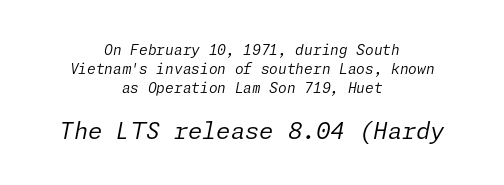
The image shows 23 px text type, italic (leaning right); set centered, normal line spacing (1.36x), normal letter spacing, not underlined; the second (bottom) block is 1.64x larger.
